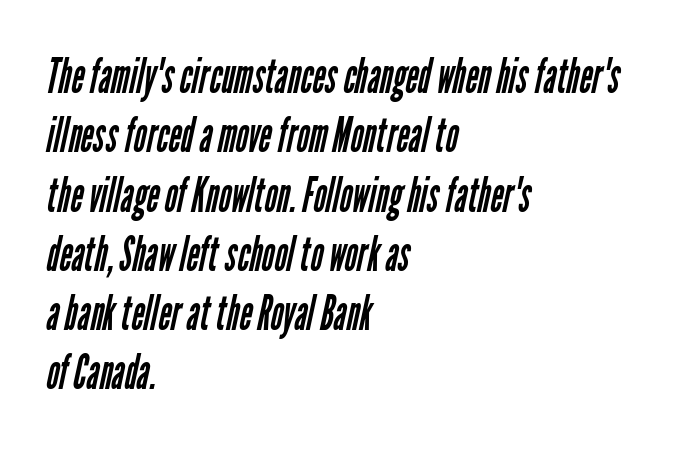
The image shows 49 px regular-weight, condensed sans-serif type; set left-aligned, line spacing 1.21x, normal letter spacing, not underlined; low stroke contrast and a medium x-height.
